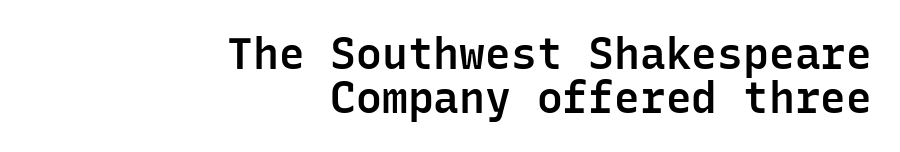
The image shows 43 px semibold sans-serif type, upright, monospaced; set right-aligned, tight line spacing (1.02x), normal letter spacing, not underlined; low stroke contrast and a medium x-height.
